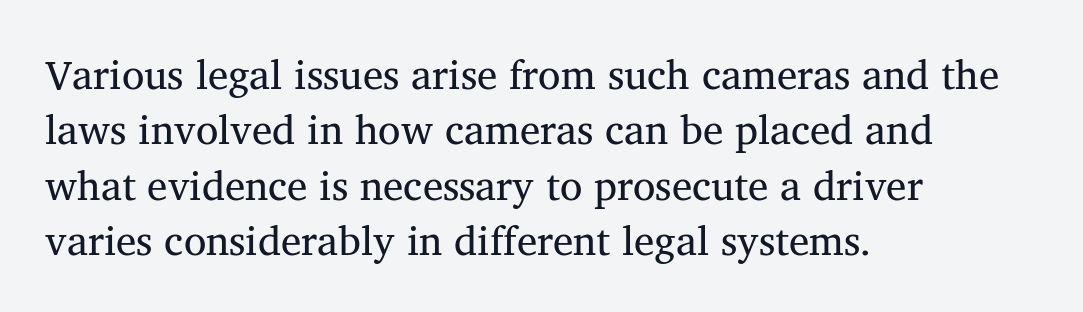
The rendering uses natural spacing where letterforms have individual widths. Unmarked baselines from the first word to the last. Is the stroke heavy? The answer is a plain regular-or-lighter. Font category for this specimen: serif. Regular leading. In terms of letterspacing, this is plain default setting.
